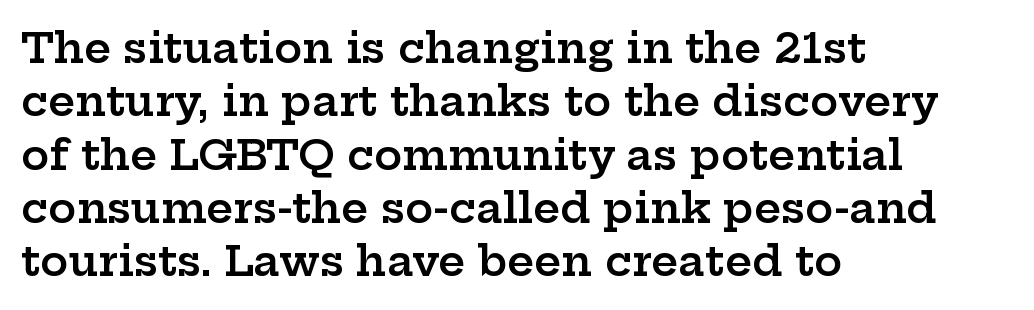
The image shows 42 px semibold, wide serif type, upright; set left-aligned, normal line spacing (1.27x), normal letter spacing, not underlined; low stroke contrast and a medium x-height.
